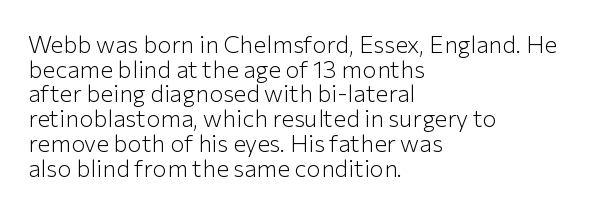
Q: Is the text bold? A: No.
Q: Is the text italic (slanted)? A: No, it is upright.
Q: Is the text underlined? A: No.
Q: How is the paragraph aligned? A: Left-aligned.
Q: Is the spacing between letters normal or unusually wide? A: Normal.
Q: Is the spacing between lines tight, normal or loose? A: Tight.
